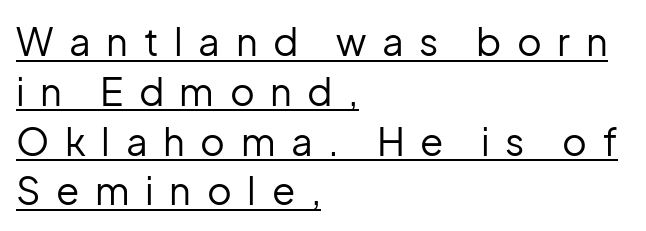
The image shows 38 px regular-weight sans-serif type, upright; set left-aligned, normal line spacing (1.31x), unusually wide letter spacing (+0.41 em), underlined; low stroke contrast and a medium x-height.
